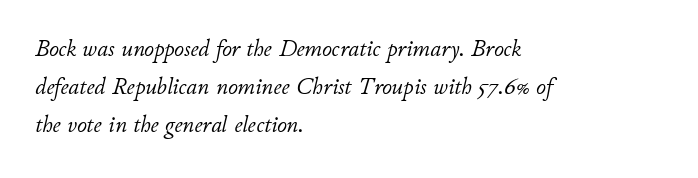
{"italic": "yes", "lean": "right", "slant_degrees": 11, "bold": "no", "underline": "no", "align": "left", "line_spacing": "normal", "line_spacing_ratio": 1.59, "letter_spacing": "normal", "letter_spacing_em": 0.0, "glyph_px": 24}
